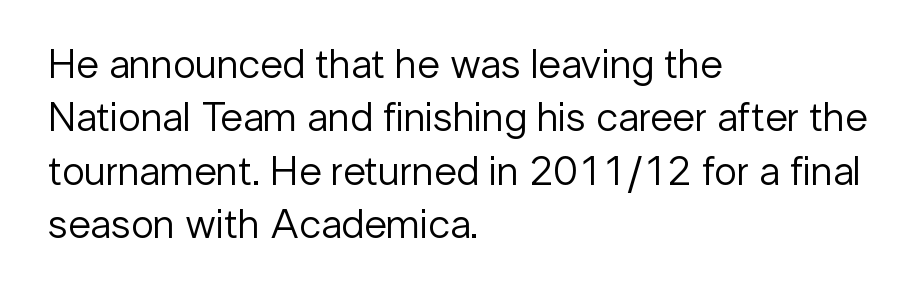
Q: Is the text bold? A: No.
Q: Is the text italic (slanted)? A: No, it is upright.
Q: Is the typeface a serif or a sans-serif typeface? A: Sans-serif.
Q: Is the text underlined? A: No.
Q: How is the paragraph aligned? A: Left-aligned.
Q: Is the spacing between letters normal or unusually wide? A: Normal.
Q: Is the spacing between lines tight, normal or loose? A: Normal.
Q: Width (condensed, normal, or wide)? A: Normal.
Q: Stroke contrast? A: Low.
Q: x-height? A: Medium.
Q: Monospaced? A: No.
